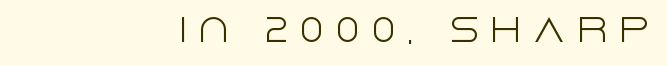
The image shows 31 px light sans-serif type, upright; set right-aligned, unusually wide letter spacing (+0.35 em), not underlined; a large x-height.
